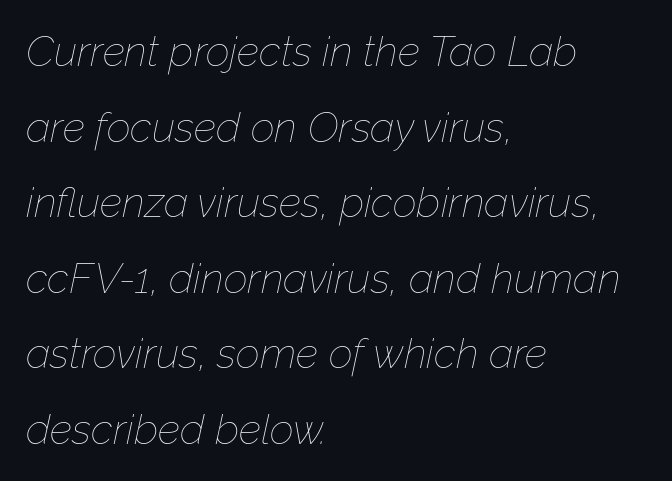
The passage shown leans; its letterforms are oblique. Beneath every word, the page is bare. Each letter keeps its own natural width here, so spacing adapts to shape. This is not heavy type; no bold has been used.
